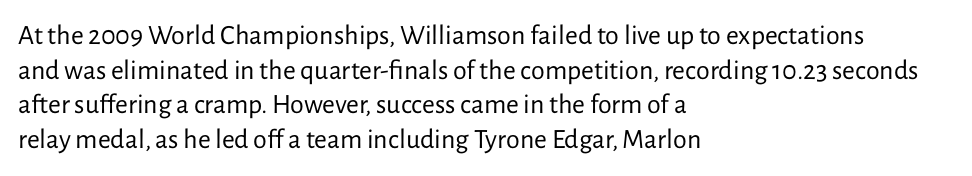
The image shows 28 px regular-weight sans-serif type, upright; set left-aligned, line spacing 1.24x, normal letter spacing, not underlined; low stroke contrast and a medium x-height.
